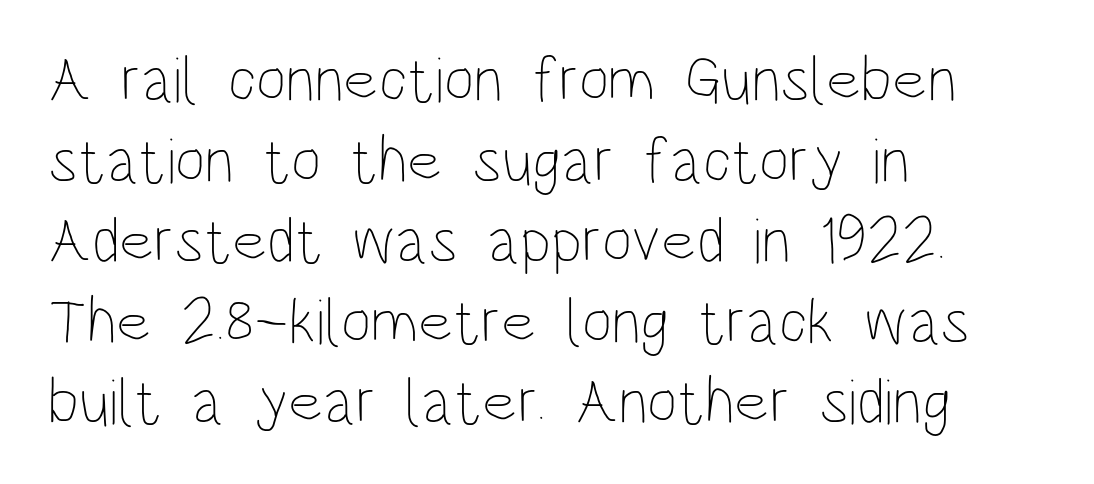
The gap between lines stays unmarked. Honestly, the letter spacing is just normal — you wouldn't notice it. Is the stroke heavy? The answer is a plain regular-or-lighter. One-word summary of the alignment: left. Posture: upright roman. Do the characters align in a grid? No, the font is proportional.
